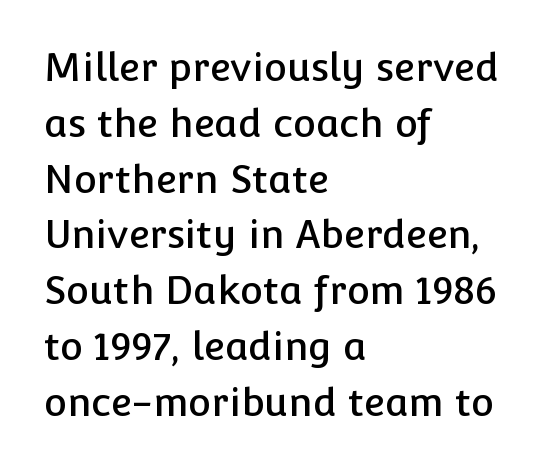
In terms of posture, this sample is upright. A typesetter would call this proportional, since set widths differ per character. Tracking here is standard; glyphs follow each other at the usual distance. Clear beneath every line of the passage. This rendering employs a face without finishing strokes, i.e., a sans-serif. Regarding leading, the lines here are spaced in the standard way.
